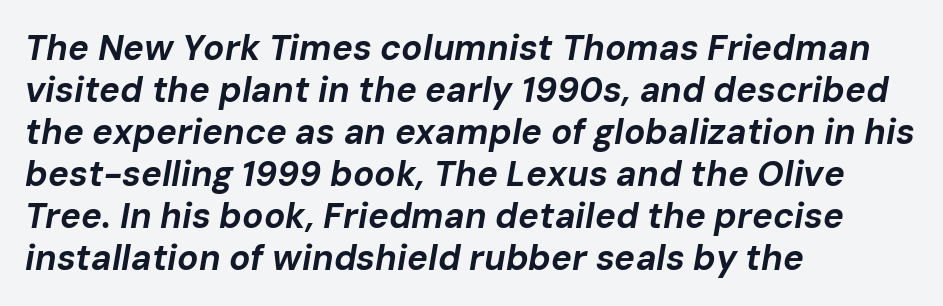
{"italic": "yes", "lean": "right", "slant_degrees": 10, "bold": "yes", "weight": "bold", "width": "normal", "stroke_contrast": "low", "x_height": "medium", "monospaced": "no", "underline": "no", "align": "left", "line_spacing_ratio": 1.2, "letter_spacing": "normal", "letter_spacing_em": 0.0, "glyph_px": 35}
